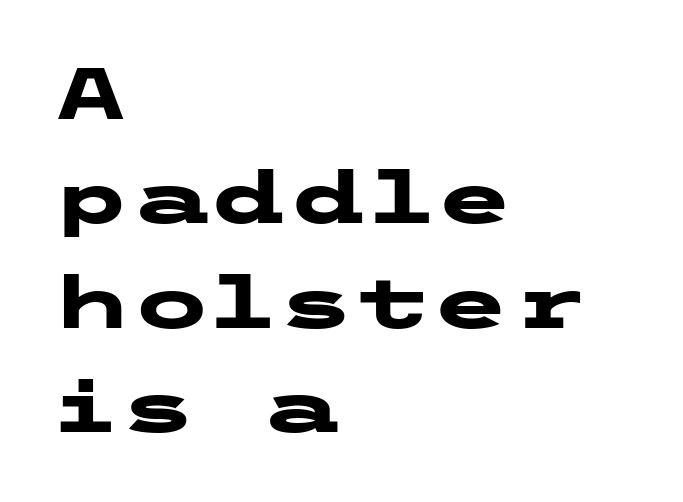
{"serif": "no", "italic": "no", "bold": "yes", "weight": "heavy", "width": "wide", "stroke_contrast": "low", "x_height": "medium", "underline": "no", "align": "left", "line_spacing": "normal", "line_spacing_ratio": 1.45, "letter_spacing": "normal", "letter_spacing_em": 0.0, "glyph_px": 72}
